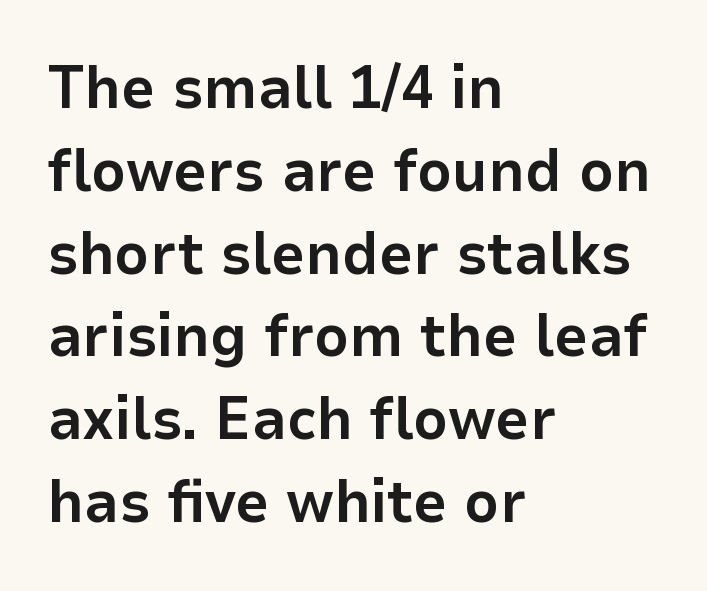
{"serif": "no", "italic": "no", "bold": "yes", "weight": "bold", "width": "normal", "stroke_contrast": "low", "x_height": "medium", "monospaced": "no", "underline": "no", "align": "left", "line_spacing": "normal", "line_spacing_ratio": 1.38, "letter_spacing": "normal", "letter_spacing_em": 0.0, "glyph_px": 60}
